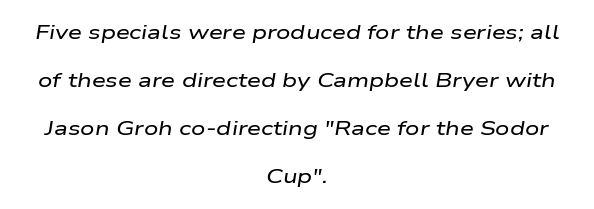
Q: Is the text italic (slanted)? A: Yes, it leans right by about 9 degrees.
Q: Is the text underlined? A: No.
Q: How is the paragraph aligned? A: Centered.
Q: Is the spacing between letters normal or unusually wide? A: Normal.
Q: Is the spacing between lines tight, normal or loose? A: Loose.
